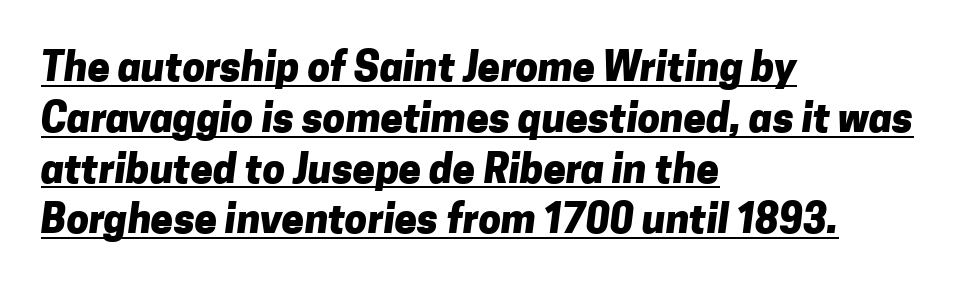
{"serif": "no", "bold": "yes", "weight": "heavy", "width": "normal", "stroke_contrast": "low", "x_height": "medium", "monospaced": "no", "underline": "yes", "align": "left", "line_spacing": "normal", "line_spacing_ratio": 1.27, "letter_spacing": "normal", "letter_spacing_em": 0.0, "glyph_px": 40}
